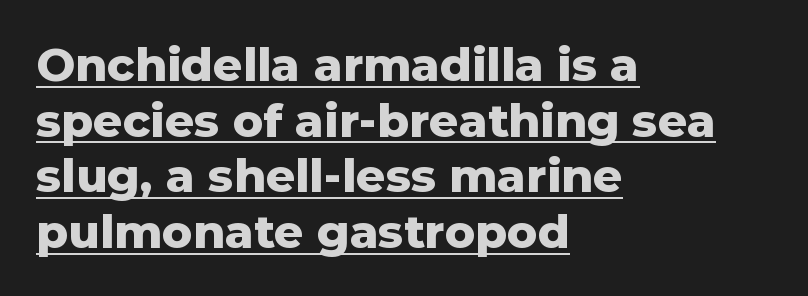
The image shows 46 px heavy sans-serif type, upright; set left-aligned, line spacing 1.21x, normal letter spacing, underlined; low stroke contrast and a medium x-height.
